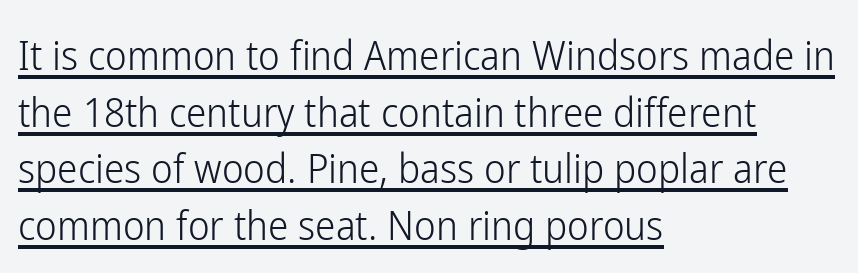
There is no visible air inserted between adjacent glyphs. Horizontal bands of white between lines are of average thickness. Italic? Not at all — the glyphs are vertical. The face used here is a sans, in the tradition of grotesques and geometrics. Looks like regular typesetting: each glyph gets only the width it needs.
